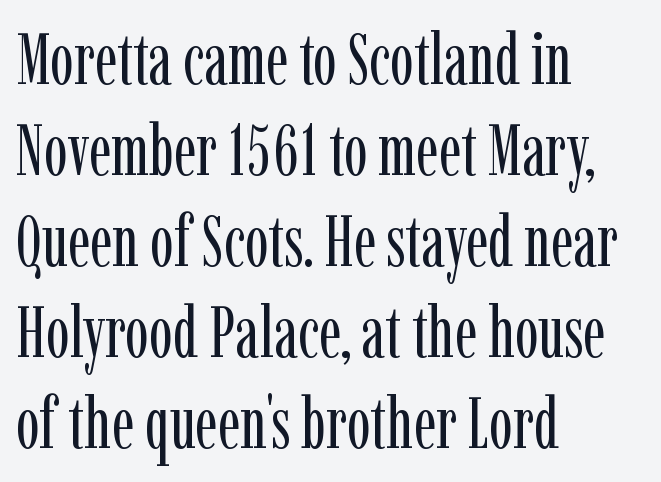
Looks like regular typesetting: each glyph gets only the width it needs. Alignment: flush left. You could call the tracking neutral — neither tight nor loose. Letters rest on an invisible, unmarked baseline.
